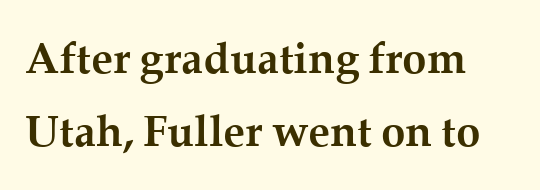
The image shows 44 px semibold serif type, upright; set normal line spacing (1.65x), normal letter spacing, not underlined; medium stroke contrast and a medium x-height.
